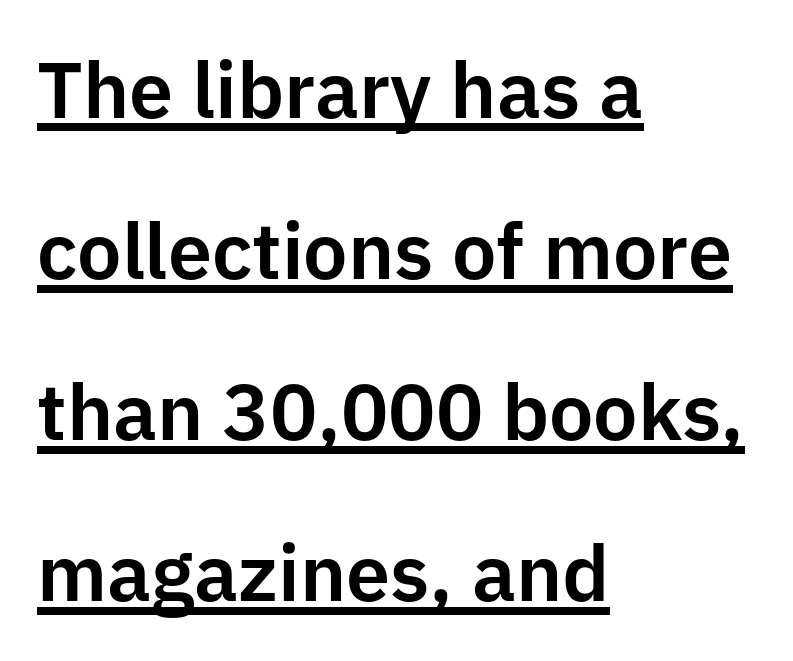
Q: Is the text italic (slanted)? A: No, it is upright.
Q: Is the typeface a serif or a sans-serif typeface? A: Sans-serif.
Q: Is the text underlined? A: Yes.
Q: How is the paragraph aligned? A: Left-aligned.
Q: Is the spacing between letters normal or unusually wide? A: Normal.
Q: Is the spacing between lines tight, normal or loose? A: Loose.
Q: Width (condensed, normal, or wide)? A: Normal.
Q: Stroke contrast? A: Low.
Q: x-height? A: Medium.
Q: Monospaced? A: No.
